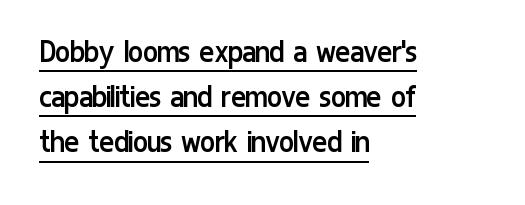
Is the block centered? No — it sits flush against the left margin. Unlike a traditional serif, this face leaves its strokes unadorned. The face used here is proportionally spaced, like ordinary book or web type. Inter-character spacing is left at the font's built-in metrics. Think standard paragraph weight, or any step lighter than that.
